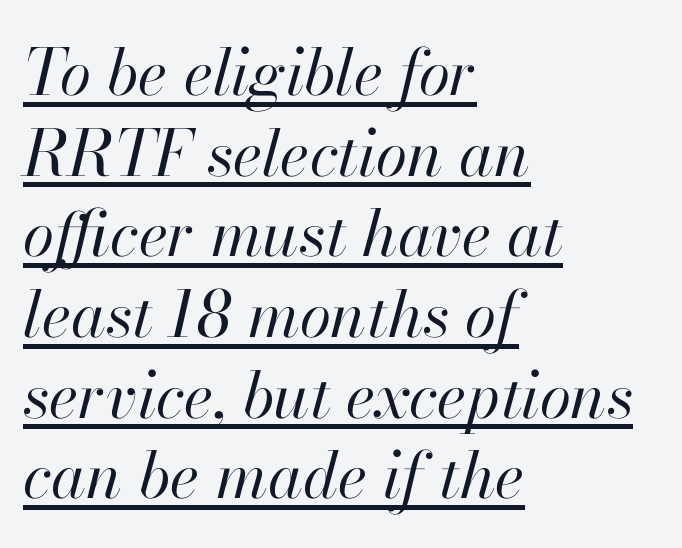
The image shows 64 px regular-weight type, italic (leaning right); set left-aligned, normal line spacing (1.26x), normal letter spacing, underlined; high stroke contrast and a small x-height.
